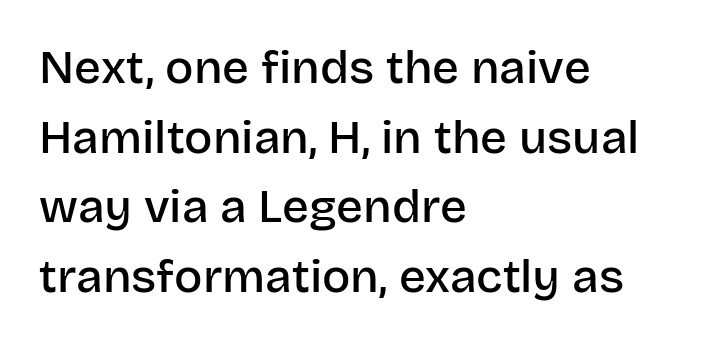
The image shows 47 px semibold sans-serif type, upright; set left-aligned, normal line spacing (1.48x), normal letter spacing, not underlined; low stroke contrast and a large x-height.
